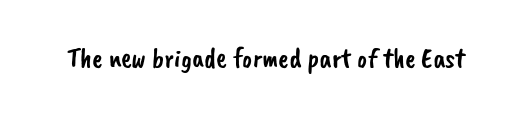
Character widths vary here, with narrow letters taking less room than wide ones. Here the glyphs are tracked normally, forming tight word shapes. Lines of text with bare space underneath. Look at the bottom of the vertical strokes: they stop flat, with no serifs.
